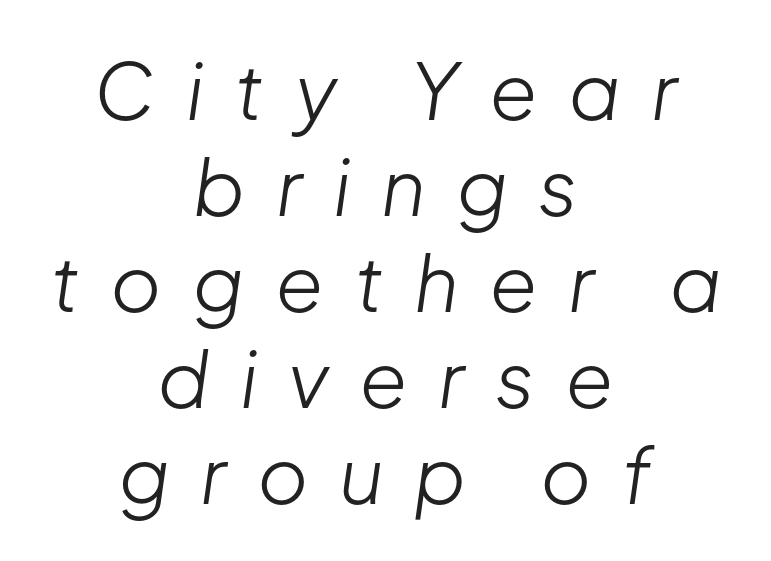
{"italic": "yes", "lean": "right", "slant_degrees": 8, "bold": "no", "weight": "light", "width": "normal", "stroke_contrast": "low", "x_height": "medium", "monospaced": "no", "underline": "no", "align": "center", "line_spacing_ratio": 1.23, "letter_spacing": "wide", "letter_spacing_em": 0.39, "glyph_px": 78}
